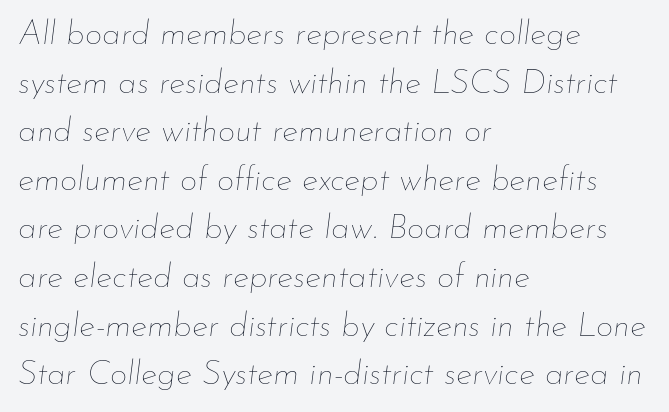
Q: Is the text bold? A: No.
Q: Is the text italic (slanted)? A: Yes, it leans right by about 7 degrees.
Q: Is the text underlined? A: No.
Q: How is the paragraph aligned? A: Left-aligned.
Q: Is the spacing between letters normal or unusually wide? A: Normal.
Q: Is the spacing between lines tight, normal or loose? A: Normal.
Q: Width (condensed, normal, or wide)? A: Normal.
Q: Stroke contrast? A: Low.
Q: x-height? A: Small.
Q: Monospaced? A: No.
